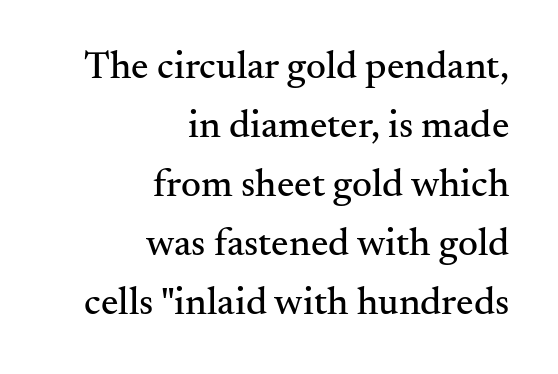
Q: Is the text italic (slanted)? A: No, it is upright.
Q: Is the typeface a serif or a sans-serif typeface? A: Serif.
Q: Is the text underlined? A: No.
Q: How is the paragraph aligned? A: Right-aligned.
Q: Is the spacing between letters normal or unusually wide? A: Normal.
Q: Is the spacing between lines tight, normal or loose? A: Normal.
Q: Width (condensed, normal, or wide)? A: Normal.
Q: Stroke contrast? A: Medium.
Q: x-height? A: Small.
Q: Monospaced? A: No.
